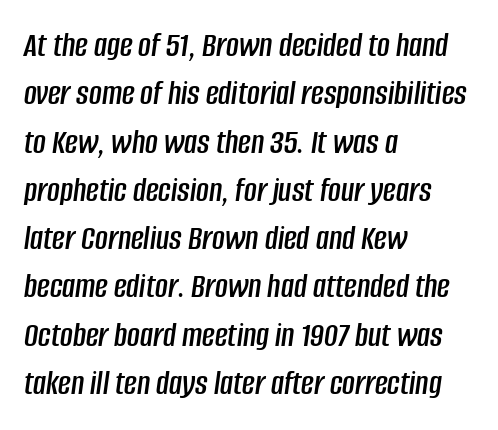
The image shows 35 px condensed type, italic (leaning right); set left-aligned, normal line spacing (1.38x), normal letter spacing, not underlined; low stroke contrast and a large x-height.
